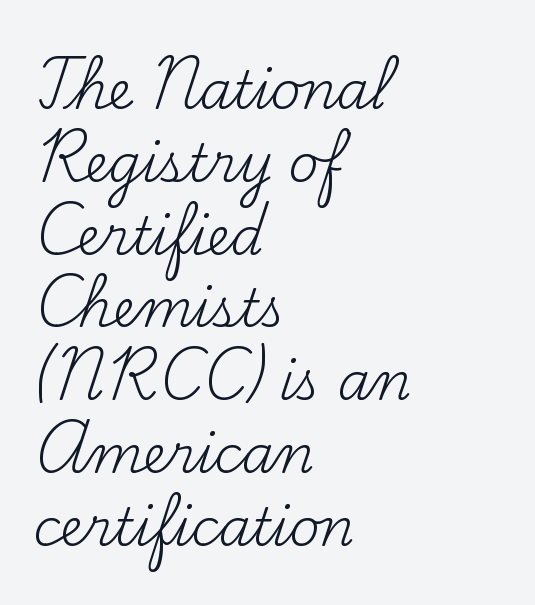
The image shows 52 px regular-weight serif type; set left-aligned, normal line spacing (1.4x), normal letter spacing, not underlined; medium stroke contrast and a small x-height.
